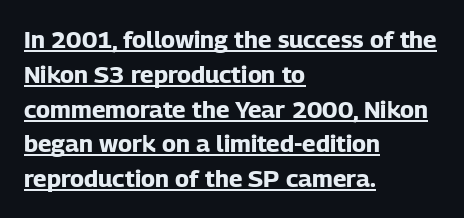
{"italic": "no", "bold": "yes", "underline": "yes", "align": "left", "line_spacing": "normal", "line_spacing_ratio": 1.45, "letter_spacing": "normal", "letter_spacing_em": 0.0, "glyph_px": 24}
